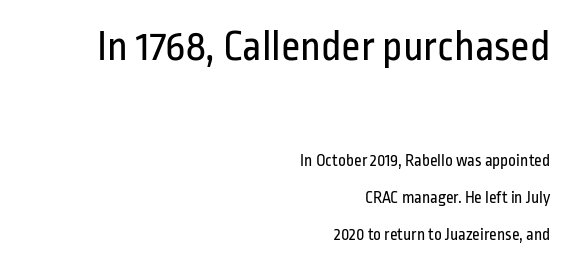
Q: Is the text bold? A: No.
Q: Is the text italic (slanted)? A: No, it is upright.
Q: Is the typeface a serif or a sans-serif typeface? A: Sans-serif.
Q: Is the text underlined? A: No.
Q: How is the paragraph aligned? A: Right-aligned.
Q: Is the spacing between letters normal or unusually wide? A: Normal.
Q: Is the spacing between lines tight, normal or loose? A: Loose.
Q: Which block of text is set in a larger size, the first (top) or the second (bottom)? A: The first (top) one.
Q: Width (condensed, normal, or wide)? A: Condensed.
Q: Stroke contrast? A: Low.
Q: x-height? A: Medium.
Q: Monospaced? A: No.
